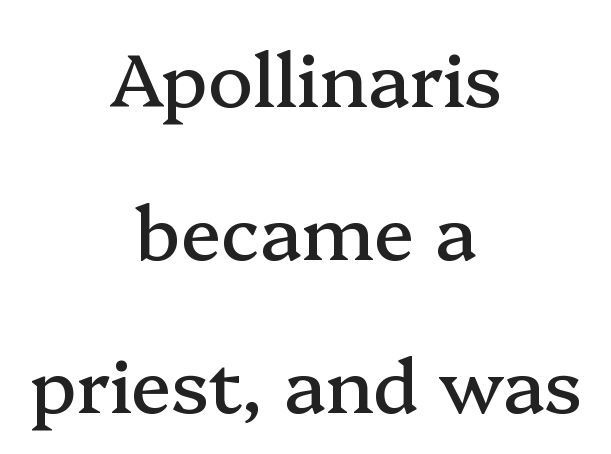
{"serif": "yes", "italic": "no", "width": "normal", "stroke_contrast": "medium", "x_height": "medium", "monospaced": "no", "underline": "no", "align": "center", "line_spacing": "loose", "line_spacing_ratio": 2.04, "letter_spacing": "normal", "letter_spacing_em": 0.0, "glyph_px": 75}
